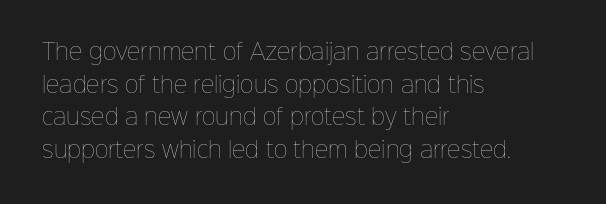
The axis of the letterforms is exactly vertical. Here the glyphs are tracked normally, forming tight word shapes. Descenders hang freely into open space. Line beginnings align vertically; line endings do not. The rows are spaced the way most documents space them.
